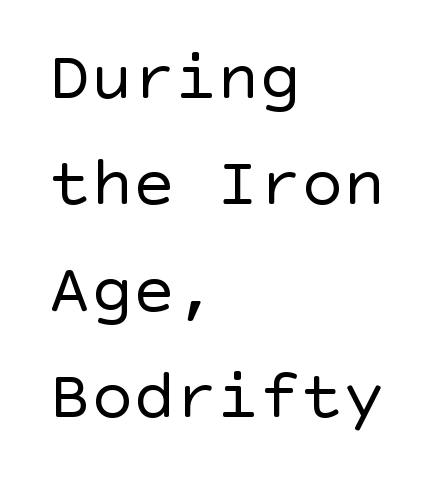
{"serif": "no", "italic": "no", "bold": "no", "weight": "regular", "width": "normal", "x_height": "large", "underline": "no", "align": "left", "line_spacing": "normal", "line_spacing_ratio": 1.52, "letter_spacing": "normal", "letter_spacing_em": 0.0, "glyph_px": 70}
